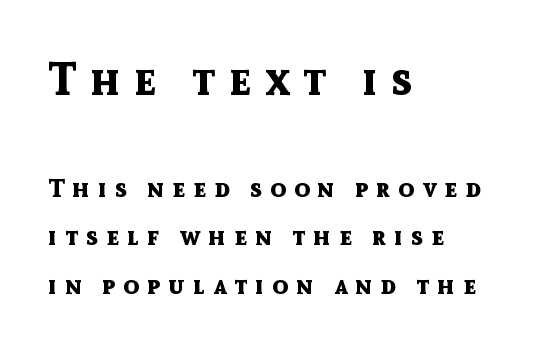
{"serif": "no", "italic": "no", "bold": "yes", "weight": "bold", "width": "normal", "x_height": "medium", "monospaced": "no", "underline": "no", "align": "left", "line_spacing_ratio": 1.88, "letter_spacing": "wide", "letter_spacing_em": 0.31, "larger_block": "first", "size_ratio": 1.73, "glyph_px": 45}
